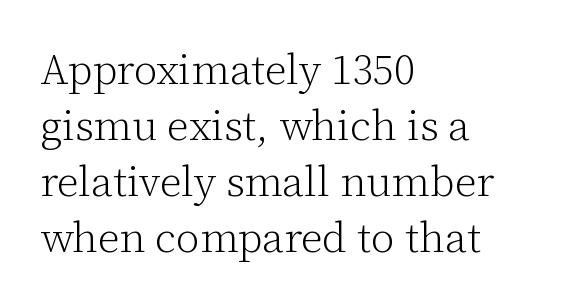
{"serif": "yes", "italic": "no", "bold": "no", "weight": "light", "width": "normal", "stroke_contrast": "low", "x_height": "medium", "monospaced": "no", "underline": "no", "align": "left", "line_spacing": "normal", "line_spacing_ratio": 1.33, "letter_spacing": "normal", "letter_spacing_em": 0.0, "glyph_px": 42}
